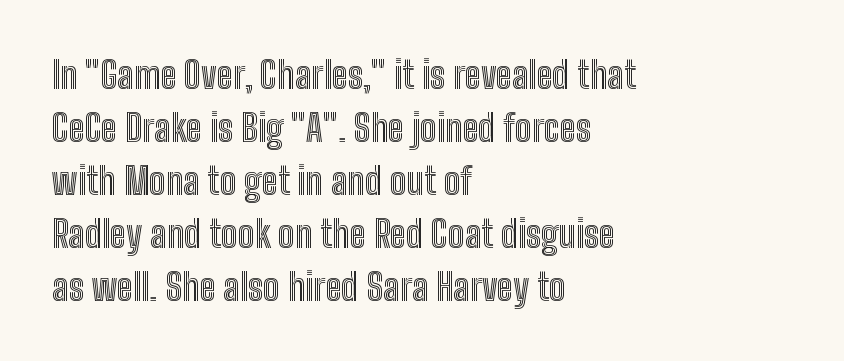
Look at the tracking — it's just the regular setting, nothing added. If you drew a line through each stem, it would be perfectly vertical. The strip under each line holds only bare page. Here the designer chose a conventional face with non-uniform glyph widths. Line beginnings align vertically; line endings do not.
